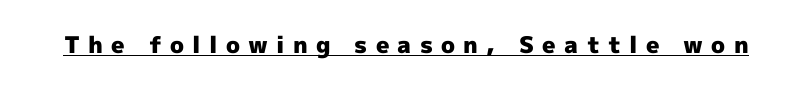
{"italic": "no", "bold": "yes", "underline": "yes", "letter_spacing": "wide", "letter_spacing_em": 0.36, "glyph_px": 23}
